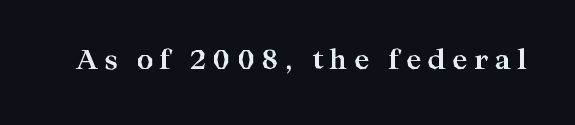
{"italic": "no", "bold": "yes", "underline": "no", "letter_spacing": "wide", "letter_spacing_em": 0.24, "glyph_px": 26}
